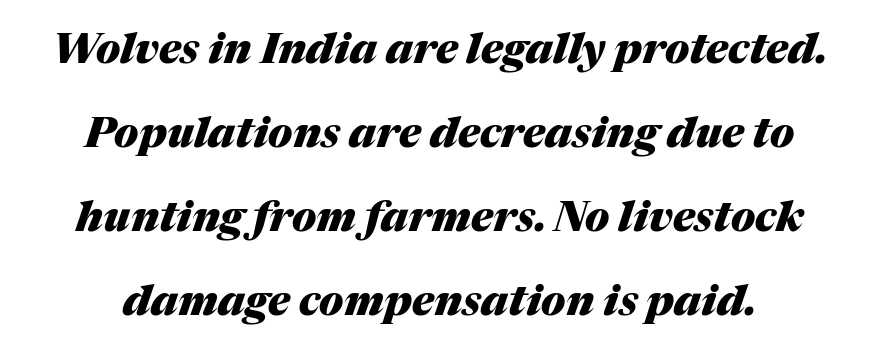
Q: Is the text bold? A: Yes.
Q: Is the text italic (slanted)? A: Yes, it leans right by about 17 degrees.
Q: Is the text underlined? A: No.
Q: Is the spacing between letters normal or unusually wide? A: Normal.
Q: Is the spacing between lines tight, normal or loose? A: Loose.
Q: Width (condensed, normal, or wide)? A: Normal.
Q: Stroke contrast? A: Medium.
Q: x-height? A: Medium.
Q: Monospaced? A: No.
